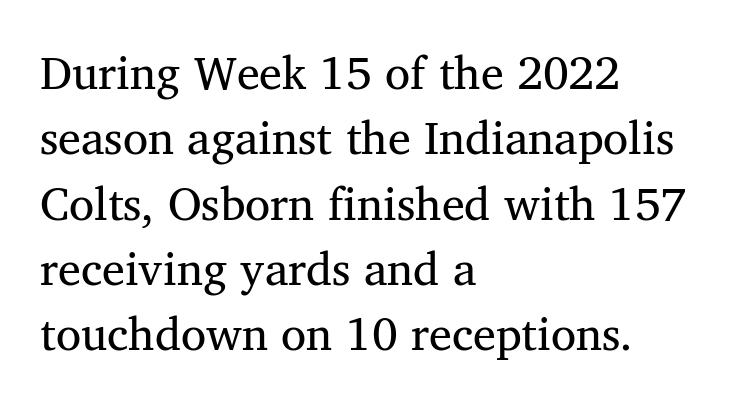
{"serif": "yes", "italic": "no", "bold": "no", "weight": "regular", "width": "normal", "stroke_contrast": "medium", "x_height": "medium", "monospaced": "no", "underline": "no", "align": "left", "line_spacing": "normal", "line_spacing_ratio": 1.42, "letter_spacing": "normal", "letter_spacing_em": 0.0, "glyph_px": 46}
